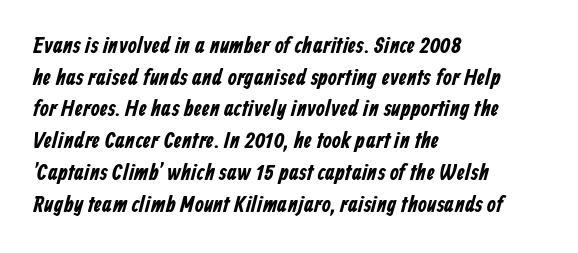
Horizontal alignment here is leftward, the default for most running prose. The line texture is even and compact thanks to regular tracking. Whoever set this chose a conventional vertical rhythm. Any mark beneath the type? The region is blank.
